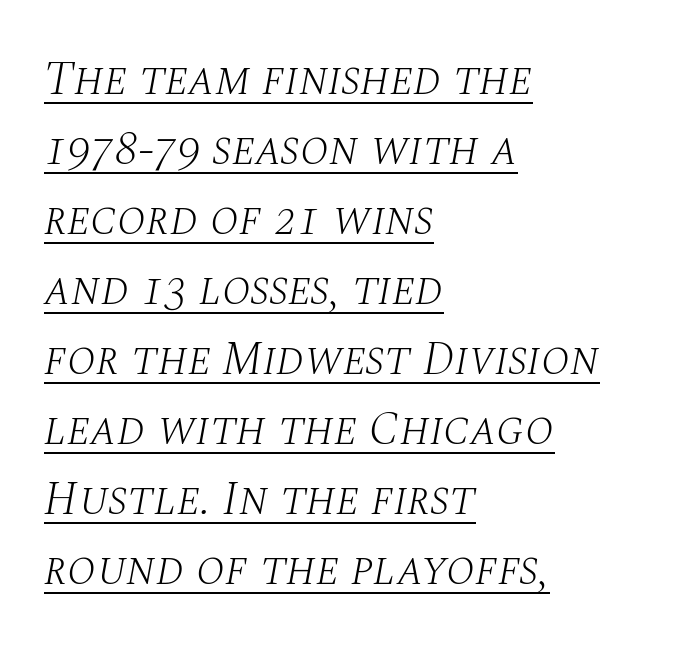
Q: Is the text bold? A: No.
Q: Is the text italic (slanted)? A: Yes, it leans right by about 10 degrees.
Q: Is the typeface a serif or a sans-serif typeface? A: Serif.
Q: Is the text underlined? A: Yes.
Q: How is the paragraph aligned? A: Left-aligned.
Q: Is the spacing between letters normal or unusually wide? A: Normal.
Q: Is the spacing between lines tight, normal or loose? A: Normal.
Q: Width (condensed, normal, or wide)? A: Normal.
Q: Stroke contrast? A: Medium.
Q: x-height? A: Large.
Q: Monospaced? A: No.
